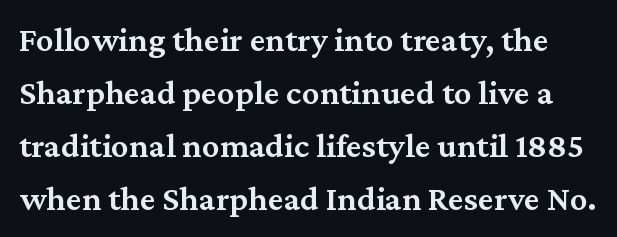
Q: Is the text bold? A: Semi-bold.
Q: Is the text italic (slanted)? A: No, it is upright.
Q: Is the typeface a serif or a sans-serif typeface? A: Serif.
Q: Is the text underlined? A: No.
Q: Is the spacing between letters normal or unusually wide? A: Normal.
Q: Is the spacing between lines tight, normal or loose? A: Normal.
Q: Width (condensed, normal, or wide)? A: Normal.
Q: Stroke contrast? A: Medium.
Q: x-height? A: Medium.
Q: Monospaced? A: No.
